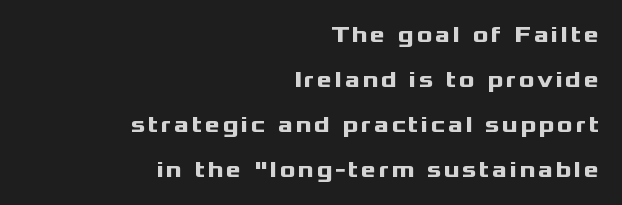
{"italic": "no", "bold": "yes", "underline": "no", "align": "right", "line_spacing": "loose", "line_spacing_ratio": 1.95, "glyph_px": 23}
